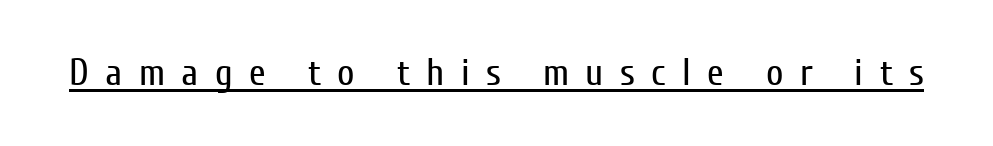
In terms of posture, this sample is upright. The type family on display is of the sans-serif kind. Tracking value appears strongly positive — letters spread wide. No heavy texture on the line: the type isn't bold. This is underlined copy, the kind a proofreader might mark for attention. The letters advance in unequal steps, a hallmark of proportional type.
